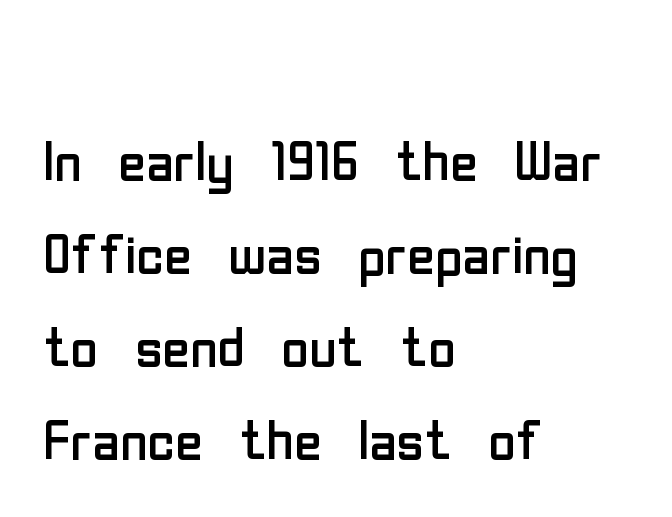
The image shows 75 px regular-weight, condensed sans-serif type, upright; set left-aligned, line spacing 1.24x, normal letter spacing, not underlined; low stroke contrast and a medium x-height.
